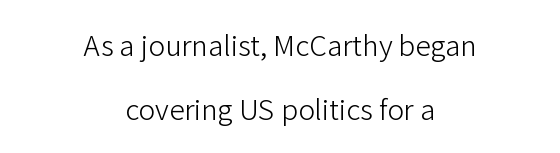
The image shows 28 px light sans-serif type, upright; set centered, loose line spacing (2.3x), normal letter spacing, not underlined; low stroke contrast and a medium x-height.
